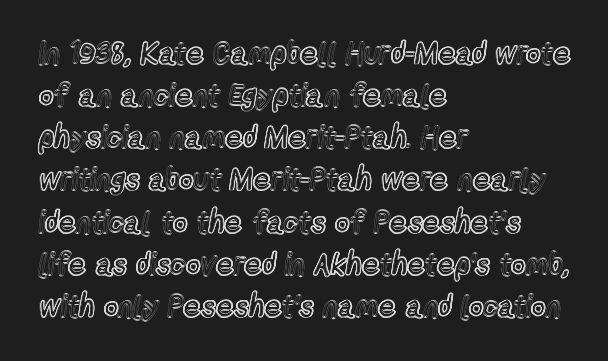
This block has exactly the height ordinary leading produces. The letterforms sit shoulder to shoulder at normal distance. The setting favours the left margin, as ordinary paragraphs usually do. Glance below the letters and you will spot only blank space.
